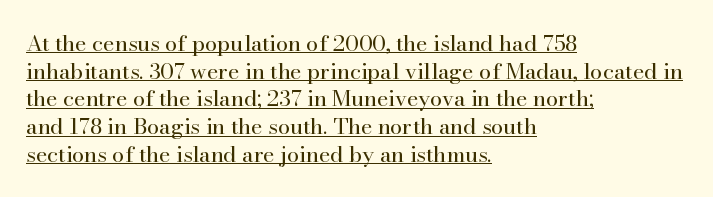
{"italic": "no", "bold": "no", "underline": "yes", "align": "left", "line_spacing": "normal", "line_spacing_ratio": 1.26, "letter_spacing": "normal", "letter_spacing_em": 0.0, "glyph_px": 22}
